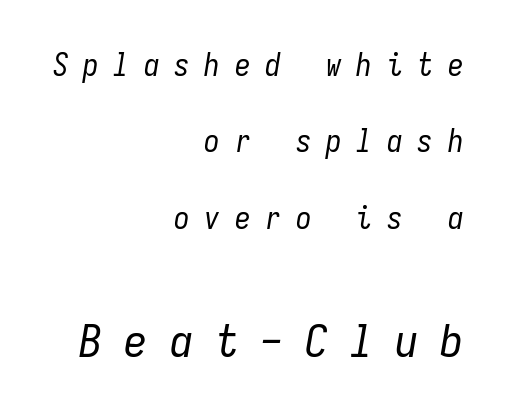
{"italic": "yes", "lean": "right", "slant_degrees": 9, "bold": "no", "weight": "regular", "width": "condensed", "stroke_contrast": "low", "x_height": "medium", "monospaced": "yes", "underline": "no", "align": "right", "line_spacing": "loose", "line_spacing_ratio": 2.46, "letter_spacing": "wide", "letter_spacing_em": 0.48, "larger_block": "second", "size_ratio": 1.48, "glyph_px": 46}
